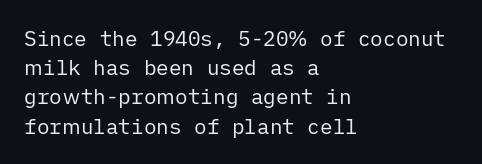
Tracking here is standard; glyphs follow each other at the usual distance. Heft: none added — not bold. These lines are set flush left with a ragged right edge. The letters stand straight up with perfectly vertical stems. Has an underline been added? It has not.
